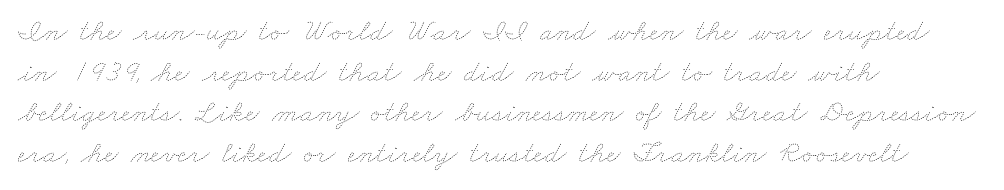
The image shows 31 px thin, wide type; set left-aligned, normal line spacing (1.31x), normal letter spacing, not underlined; low stroke contrast and a small x-height.
